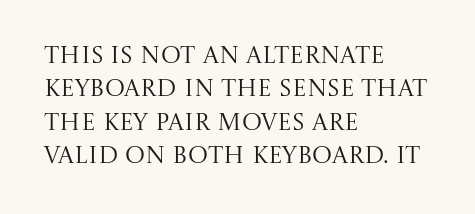
Q: Is the text bold? A: No.
Q: Is the text italic (slanted)? A: No, it is upright.
Q: Is the text underlined? A: No.
Q: How is the paragraph aligned? A: Left-aligned.
Q: Is the spacing between letters normal or unusually wide? A: Normal.
Q: Is the spacing between lines tight, normal or loose? A: Normal.
